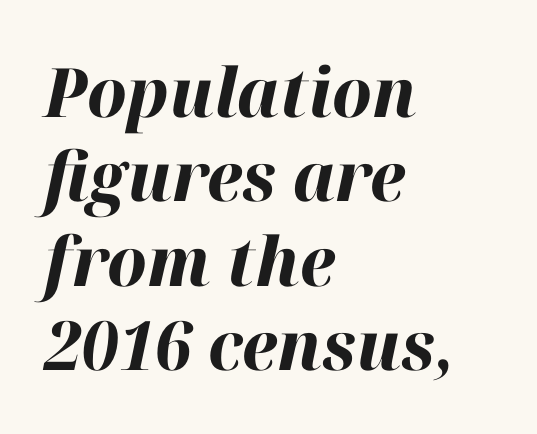
The image shows 68 px bold type, italic (leaning right); set left-aligned, line spacing 1.24x, normal letter spacing, not underlined; high stroke contrast and a medium x-height.
